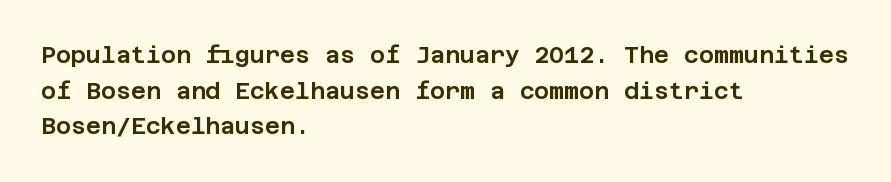
The image shows 23 px text type, upright; set left-aligned, normal line spacing (1.55x), normal letter spacing, not underlined.
